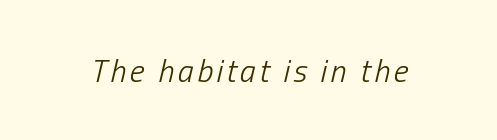
The area under the type is left untouched. Do the characters align in a grid? No, the font is proportional. Rendered with sloped, italic letterforms. Counters stay open thanks to moderate or lighter strokes.
